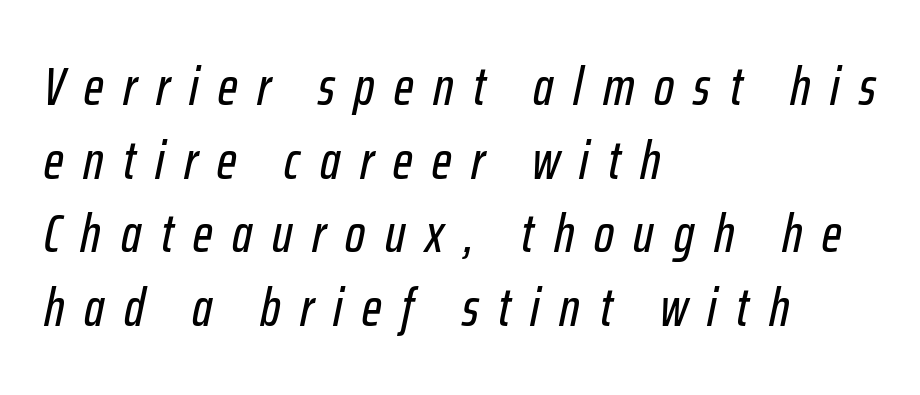
The image shows 53 px condensed type, italic (leaning right); set left-aligned, normal line spacing (1.39x), unusually wide letter spacing (+0.37 em), not underlined; low stroke contrast and a medium x-height.
